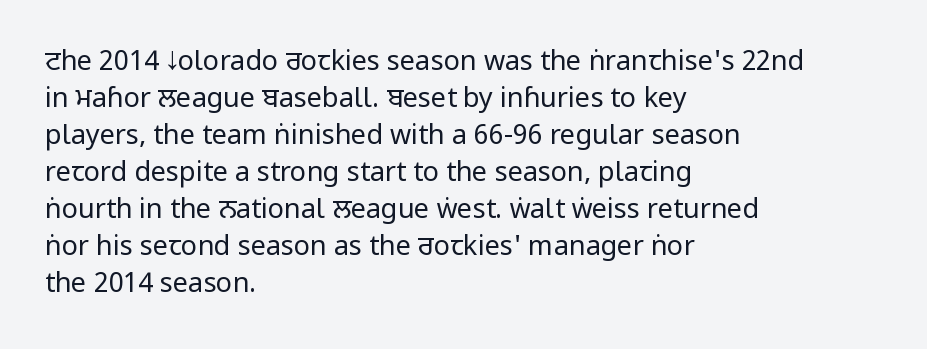
Q: Is the text bold? A: No.
Q: Is the text italic (slanted)? A: No, it is upright.
Q: Is the text underlined? A: No.
Q: How is the paragraph aligned? A: Left-aligned.
Q: Is the spacing between letters normal or unusually wide? A: Normal.
Q: Is the spacing between lines tight, normal or loose? A: Normal.
